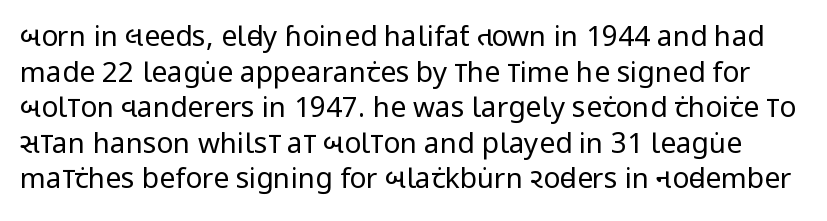
The image shows 28 px regular-weight, condensed sans-serif type, upright; set normal line spacing (1.27x), normal letter spacing, not underlined; low stroke contrast and a large x-height.
